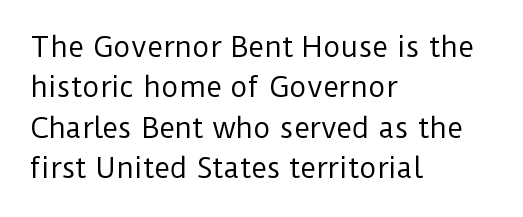
{"italic": "no", "bold": "no", "underline": "no", "align": "left", "line_spacing": "normal", "line_spacing_ratio": 1.5, "letter_spacing": "normal", "letter_spacing_em": 0.0, "glyph_px": 27}
